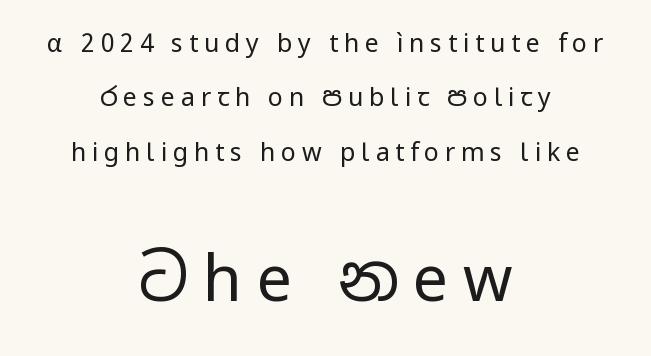
The image shows 63 px regular-weight sans-serif type, upright; set centered, loose line spacing (2.18x), unusually wide letter spacing (+0.23 em), not underlined; the second (bottom) block is 2.52x larger; low stroke contrast and a medium x-height.
